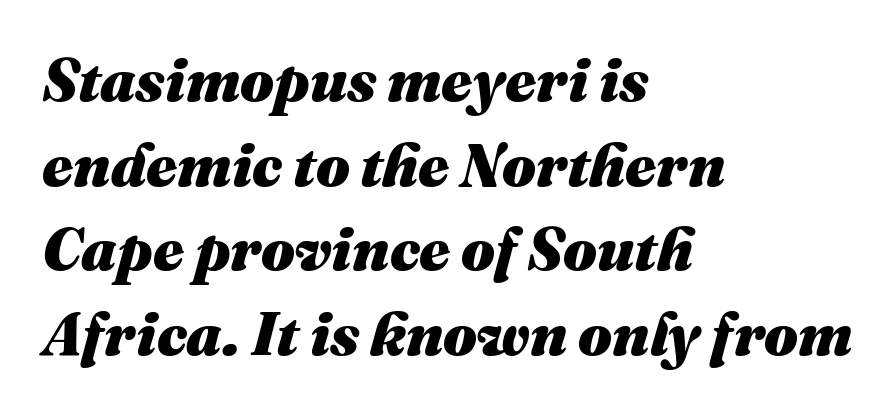
The image shows 60 px heavy type, italic (leaning right); set left-aligned, normal line spacing (1.41x), normal letter spacing, not underlined; medium stroke contrast and a medium x-height.
